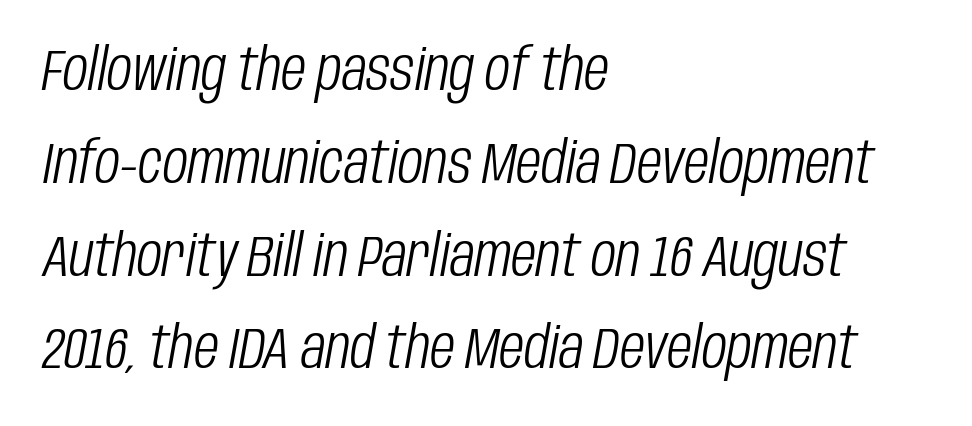
Q: Is the text bold? A: No.
Q: Is the text italic (slanted)? A: Yes, it leans right by about 10 degrees.
Q: Is the text underlined? A: No.
Q: How is the paragraph aligned? A: Left-aligned.
Q: Is the spacing between letters normal or unusually wide? A: Normal.
Q: Is the spacing between lines tight, normal or loose? A: Normal.
Q: Width (condensed, normal, or wide)? A: Condensed.
Q: Stroke contrast? A: Low.
Q: x-height? A: Large.
Q: Monospaced? A: No.
